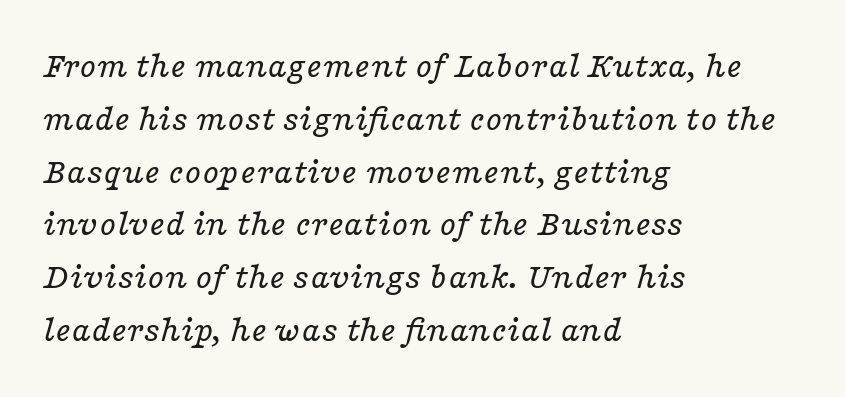
These lines were composed using italics. Stem width sits at or under what a default text font uses. The typesetter chose a ragged-right arrangement here. Spacing verdict: proportional, widths tailored to each character. Evenly set lines give the paragraph a standard silhouette. No word sits above an underline.
